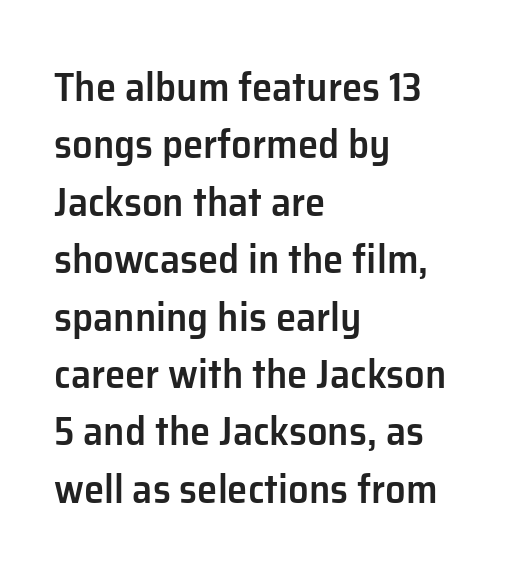
The image shows 41 px semibold sans-serif type, upright; set left-aligned, normal line spacing (1.4x), normal letter spacing, not underlined; low stroke contrast and a medium x-height.
